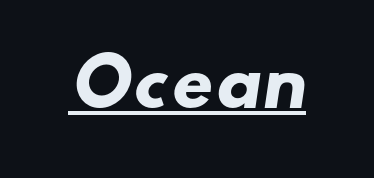
The passage shown is typed in a proportional face where columns would drift. Letterform terminals end flat and unadorned throughout the passage. Emphasis is given by a line drawn under the lettering. Short note: letters normally spaced. Heavy, bold letterforms.
